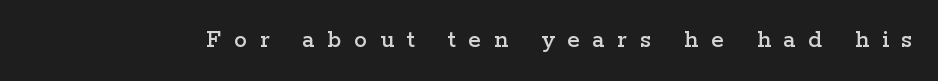
Q: Is the text italic (slanted)? A: No, it is upright.
Q: Is the text underlined? A: No.
Q: Is the spacing between letters normal or unusually wide? A: Unusually wide.
